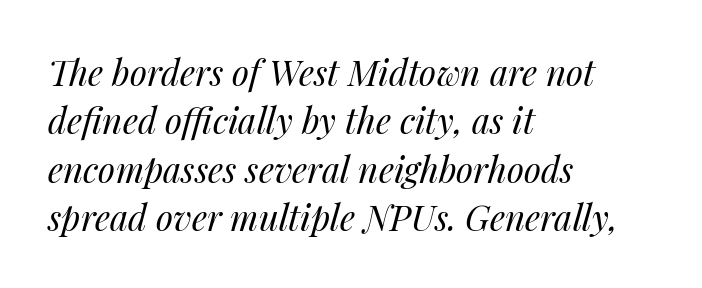
Q: Is the text bold? A: No.
Q: Is the text italic (slanted)? A: Yes, it leans right by about 14 degrees.
Q: Is the text underlined? A: No.
Q: How is the paragraph aligned? A: Left-aligned.
Q: Is the spacing between letters normal or unusually wide? A: Normal.
Q: Is the spacing between lines tight, normal or loose? A: Normal.
Q: Width (condensed, normal, or wide)? A: Normal.
Q: Stroke contrast? A: Medium.
Q: x-height? A: Medium.
Q: Monospaced? A: No.
